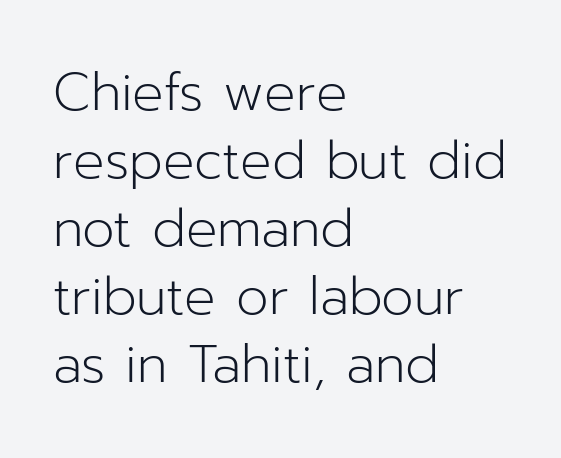
The image shows 52 px light sans-serif type, upright; set left-aligned, normal line spacing (1.31x), normal letter spacing, not underlined; low stroke contrast and a medium x-height.
